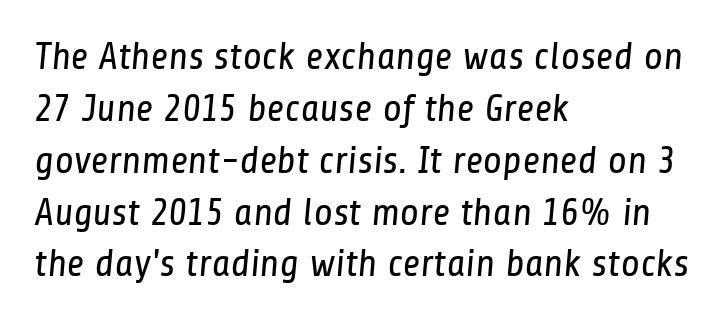
The image shows 39 px regular-weight, condensed sans-serif type; set left-aligned, normal line spacing (1.33x), normal letter spacing, not underlined; low stroke contrast and a medium x-height.
